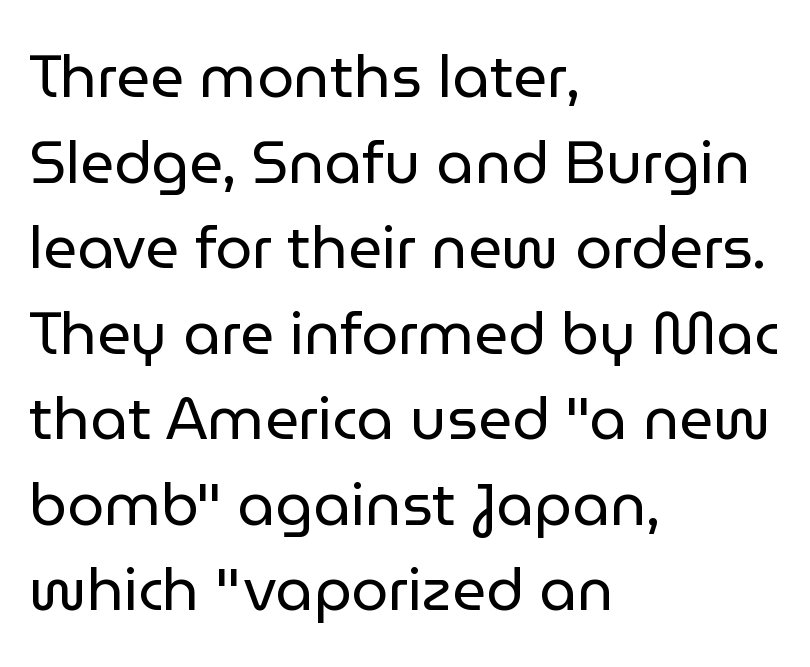
Q: Is the text bold? A: No.
Q: Is the text italic (slanted)? A: No, it is upright.
Q: Is the typeface a serif or a sans-serif typeface? A: Sans-serif.
Q: Is the text underlined? A: No.
Q: How is the paragraph aligned? A: Left-aligned.
Q: Is the spacing between letters normal or unusually wide? A: Normal.
Q: Is the spacing between lines tight, normal or loose? A: Normal.
Q: Width (condensed, normal, or wide)? A: Normal.
Q: Stroke contrast? A: Low.
Q: x-height? A: Medium.
Q: Monospaced? A: No.
